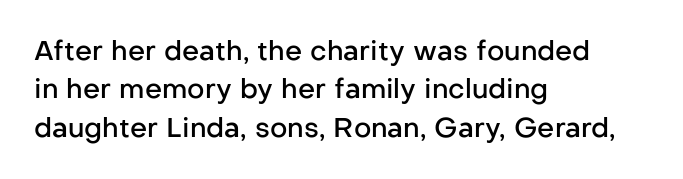
The lines in this sample share a left origin and differ only in where they stop. Does the leading feel generous? No, just average. Bare-footed words on every line. These lines were composed using upright roman letters.
